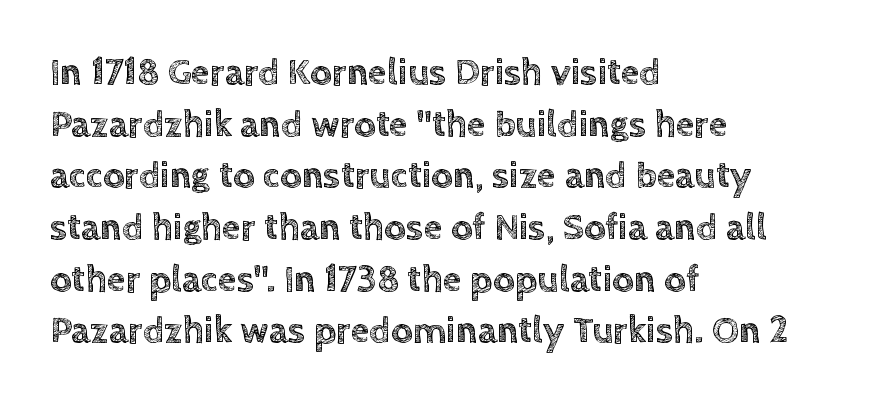
{"italic": "no", "width": "normal", "x_height": "large", "monospaced": "no", "underline": "no", "align": "left", "line_spacing": "normal", "line_spacing_ratio": 1.36, "letter_spacing": "normal", "letter_spacing_em": 0.0, "glyph_px": 38}
